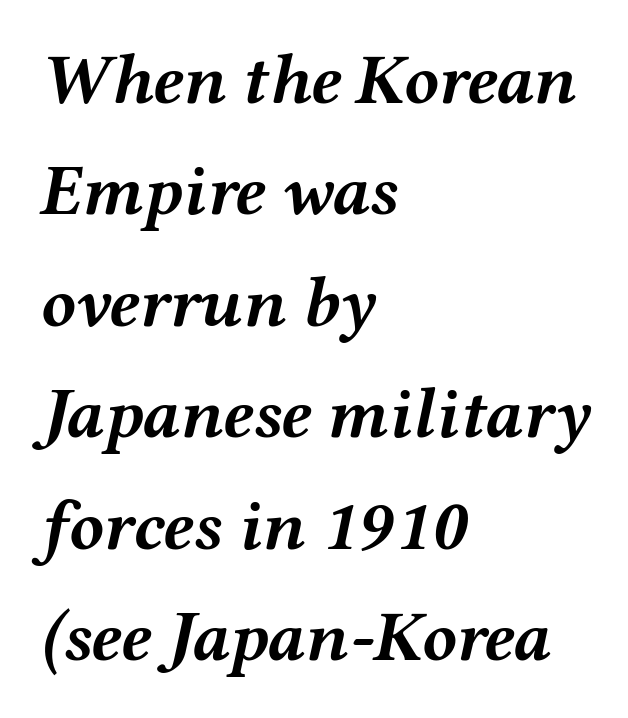
Q: Is the text bold? A: Yes.
Q: Is the text italic (slanted)? A: Yes, it leans right by about 12 degrees.
Q: Is the text underlined? A: No.
Q: How is the paragraph aligned? A: Left-aligned.
Q: Is the spacing between letters normal or unusually wide? A: Normal.
Q: Is the spacing between lines tight, normal or loose? A: Normal.
Q: Width (condensed, normal, or wide)? A: Wide.
Q: Stroke contrast? A: Medium.
Q: x-height? A: Medium.
Q: Monospaced? A: No.
